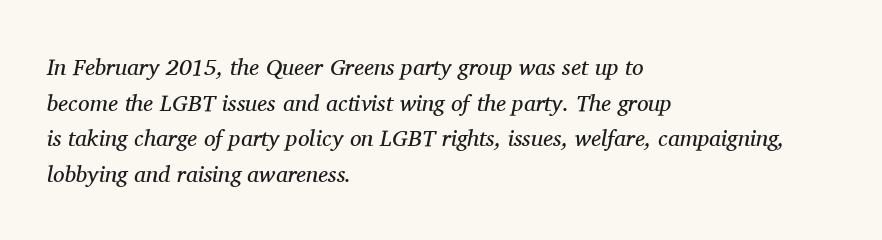
Q: Is the text bold? A: No.
Q: Is the text italic (slanted)? A: Yes, it leans right by about 11 degrees.
Q: Is the text underlined? A: No.
Q: How is the paragraph aligned? A: Left-aligned.
Q: Is the spacing between letters normal or unusually wide? A: Normal.
Q: Is the spacing between lines tight, normal or loose? A: Normal.
